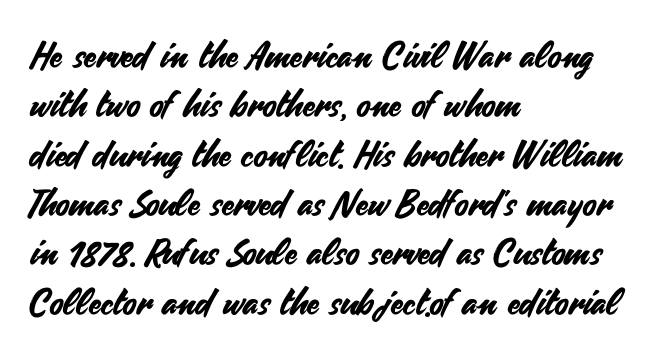
The image shows 36 px sans-serif type; set left-aligned, normal line spacing (1.37x), normal letter spacing, not underlined; medium stroke contrast and a small x-height.
